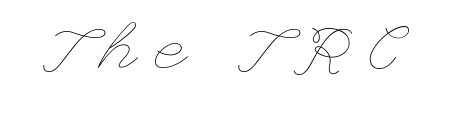
{"bold": "no", "weight": "thin", "width": "wide", "stroke_contrast": "low", "x_height": "small", "underline": "no", "letter_spacing": "wide", "letter_spacing_em": 0.28, "glyph_px": 68}
